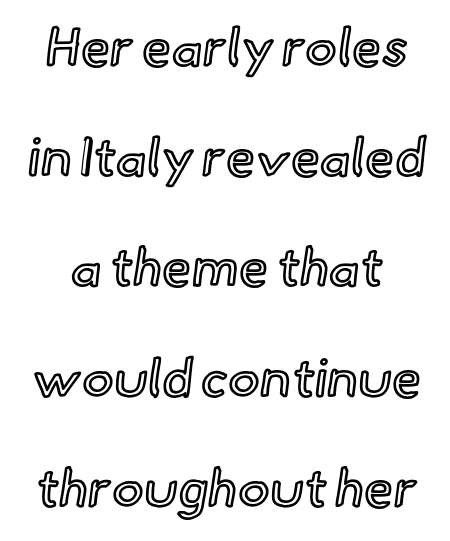
Q: Is the text italic (slanted)? A: Yes.
Q: Is the text underlined? A: No.
Q: Is the spacing between letters normal or unusually wide? A: Normal.
Q: Is the spacing between lines tight, normal or loose? A: Loose.
Q: Width (condensed, normal, or wide)? A: Normal.
Q: x-height? A: Small.
Q: Monospaced? A: No.
